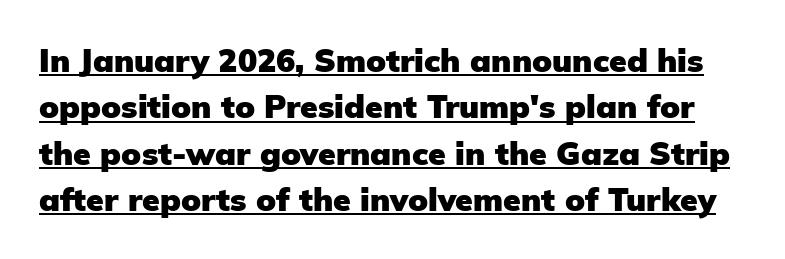
{"serif": "no", "italic": "no", "bold": "yes", "weight": "heavy", "width": "normal", "stroke_contrast": "low", "x_height": "medium", "monospaced": "no", "underline": "yes", "line_spacing": "normal", "line_spacing_ratio": 1.45, "letter_spacing": "normal", "letter_spacing_em": 0.0, "glyph_px": 32}
